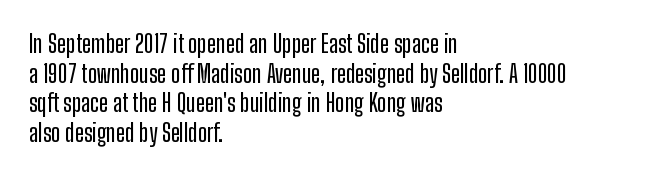
The image shows 24 px text type, upright; set left-aligned, line spacing 1.23x, normal letter spacing, not underlined.
